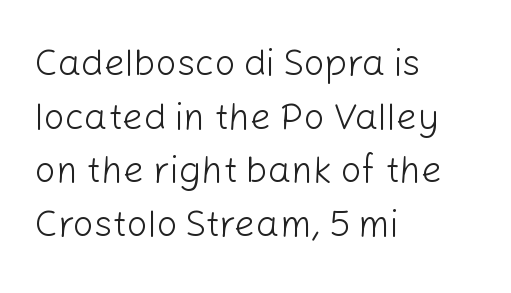
Has an underline been added? It has not. Looks like regular typesetting: each glyph gets only the width it needs. Compared with typical body copy, the letter spacing here is the same. One-word summary of the alignment: left. Stroke terminals: plain, sans-serif. A typesetter would mark this as roman, not italic.
